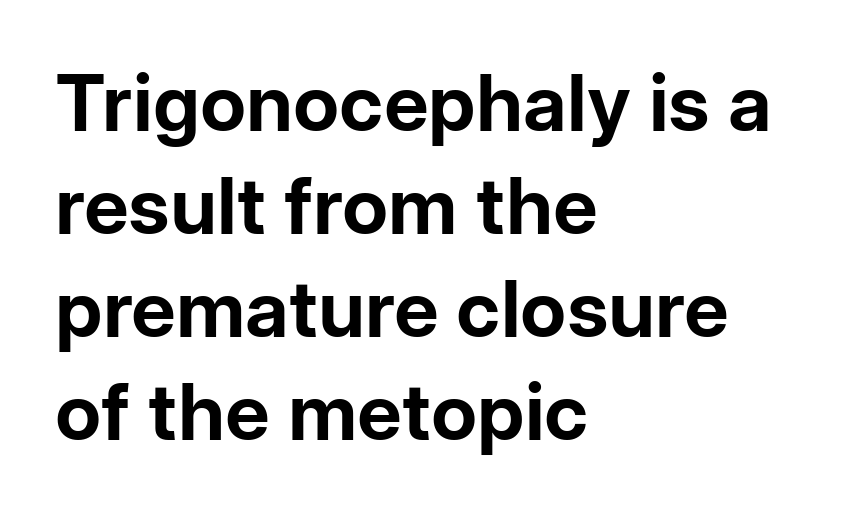
{"serif": "no", "italic": "no", "bold": "yes", "weight": "bold", "width": "normal", "stroke_contrast": "low", "x_height": "medium", "monospaced": "no", "underline": "no", "align": "left", "line_spacing": "normal", "line_spacing_ratio": 1.32, "letter_spacing": "normal", "letter_spacing_em": 0.0, "glyph_px": 78}
